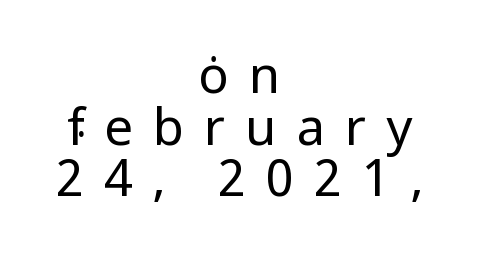
This sample uses an upright cut, with every glyph sitting square on the baseline. These lines are composed in type without serifs. Vertical stems look standard width or narrower in stroke. Regarding leading, the lines here are crowded together. The passage shown is not underscored anywhere.
